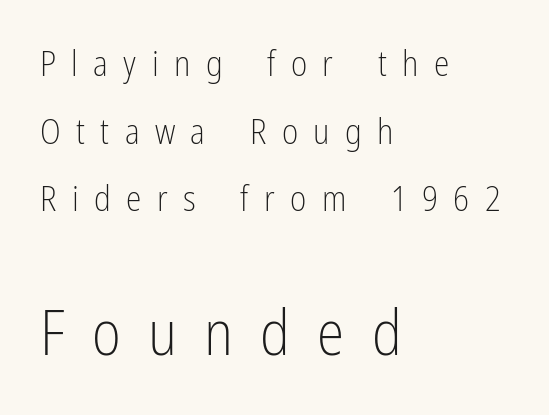
Visually the block forms a straight wall on the left and a jagged coastline on the right. Summary of weight: not heavy and not bold. Between these two stacked blocks, the lower one wins on size. Vertical spacing — loose. In terms of letterform style, serifs are entirely absent.
